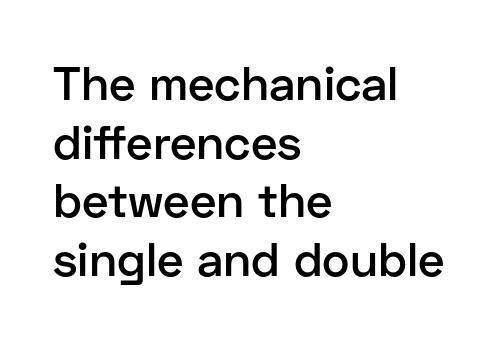
If you drew a line through each stem, it would be perfectly vertical. The glyphs have the mass of a demibold cut, below bold. Decoration check: the copy has no underline. A typesetter would call this proportional, since set widths differ per character.
